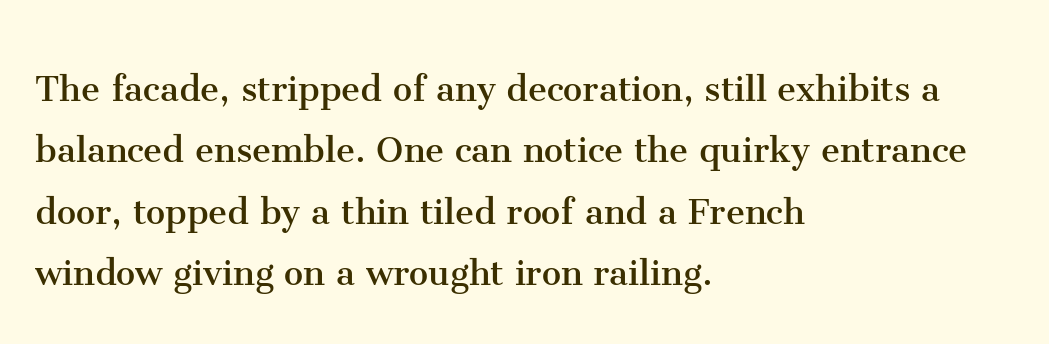
The image shows 43 px regular-weight serif type, upright; set left-aligned, normal line spacing (1.43x), normal letter spacing, not underlined; medium stroke contrast and a medium x-height.
